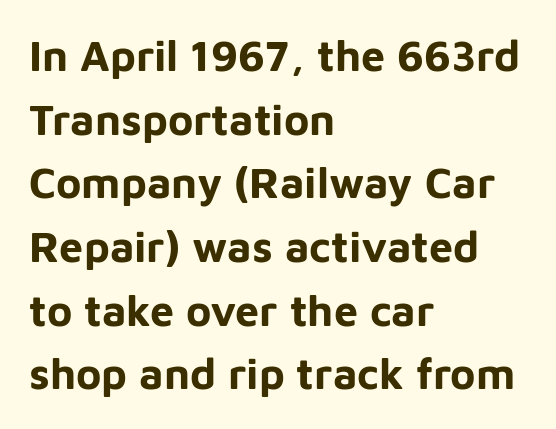
Q: Is the text bold? A: Yes.
Q: Is the text italic (slanted)? A: No, it is upright.
Q: Is the typeface a serif or a sans-serif typeface? A: Sans-serif.
Q: Is the text underlined? A: No.
Q: How is the paragraph aligned? A: Left-aligned.
Q: Is the spacing between letters normal or unusually wide? A: Normal.
Q: Is the spacing between lines tight, normal or loose? A: Normal.
Q: Width (condensed, normal, or wide)? A: Normal.
Q: Stroke contrast? A: Low.
Q: x-height? A: Medium.
Q: Monospaced? A: No.
